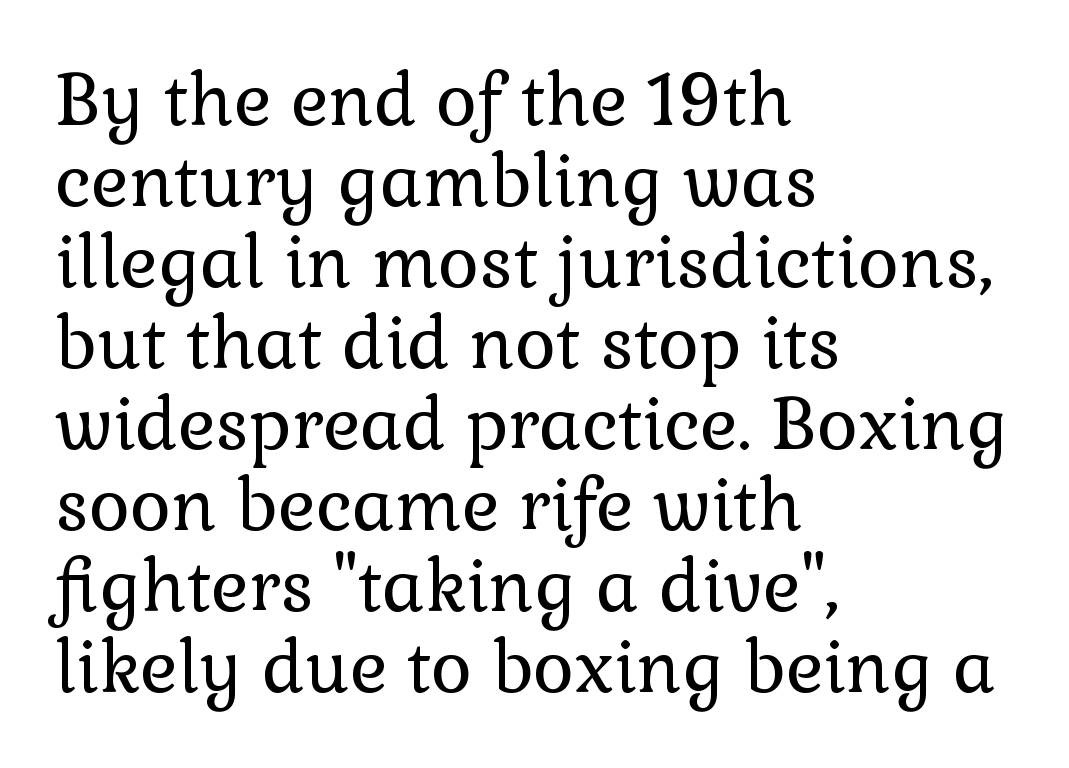
The image shows 71 px regular-weight serif type, upright; set left-aligned, tight line spacing (1.14x), normal letter spacing, not underlined; a medium x-height.
